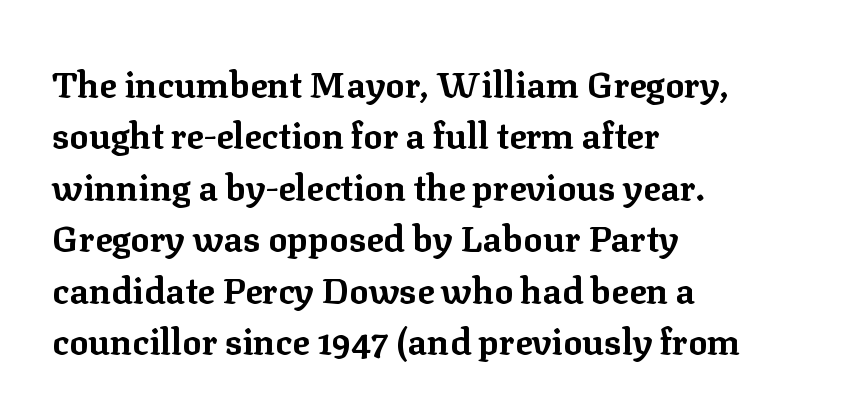
Q: Is the text bold? A: Yes.
Q: Is the text italic (slanted)? A: No, it is upright.
Q: Is the typeface a serif or a sans-serif typeface? A: Serif.
Q: Is the text underlined? A: No.
Q: How is the paragraph aligned? A: Left-aligned.
Q: Is the spacing between letters normal or unusually wide? A: Normal.
Q: Is the spacing between lines tight, normal or loose? A: Normal.
Q: Width (condensed, normal, or wide)? A: Normal.
Q: Stroke contrast? A: Low.
Q: x-height? A: Medium.
Q: Monospaced? A: No.
